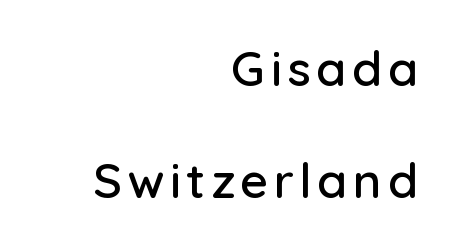
Q: Is the text italic (slanted)? A: No, it is upright.
Q: Is the typeface a serif or a sans-serif typeface? A: Sans-serif.
Q: Is the text underlined? A: No.
Q: How is the paragraph aligned? A: Right-aligned.
Q: Is the spacing between lines tight, normal or loose? A: Loose.
Q: Width (condensed, normal, or wide)? A: Normal.
Q: Stroke contrast? A: Low.
Q: x-height? A: Medium.
Q: Monospaced? A: No.
